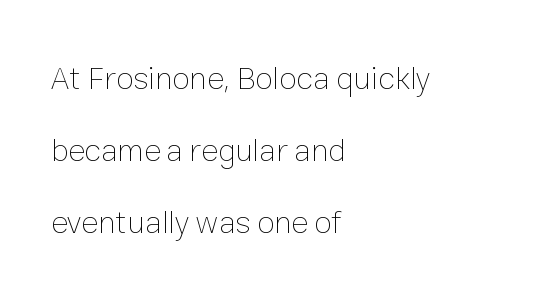
The image shows 32 px thin type, upright; set left-aligned, loose line spacing (2.25x), normal letter spacing, not underlined; low stroke contrast and a medium x-height.
